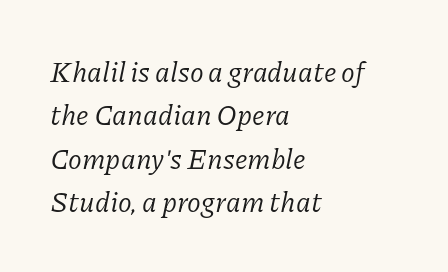
The image shows 28 px regular-weight serif type, italic (leaning right); set left-aligned, normal line spacing (1.55x), normal letter spacing, not underlined; low stroke contrast and a medium x-height.
